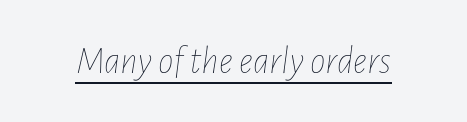
Each word holds together tightly as a unit, with standard inter-letter gaps. The words here are underlined. Does the lettering tilt? It does — this is italic. A light-to-regular cut is what we see here. This sample has the flowing, uneven cadence of proportional lettering.
